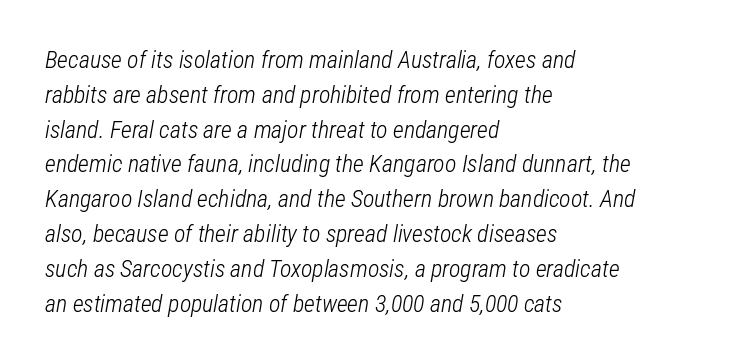
The image shows 24 px text type, italic (leaning right); set left-aligned, normal line spacing (1.45x), normal letter spacing, not underlined.
